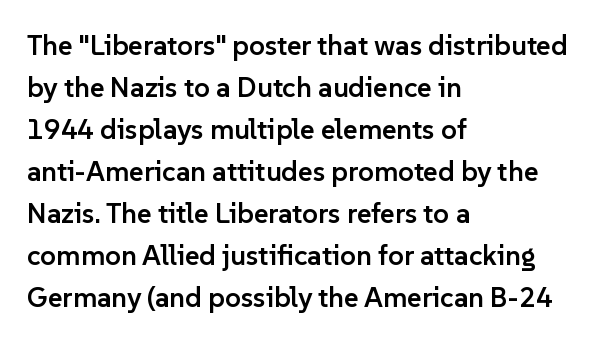
The image shows 28 px semibold sans-serif type, upright; set left-aligned, normal line spacing (1.5x), normal letter spacing, not underlined; low stroke contrast and a medium x-height.
